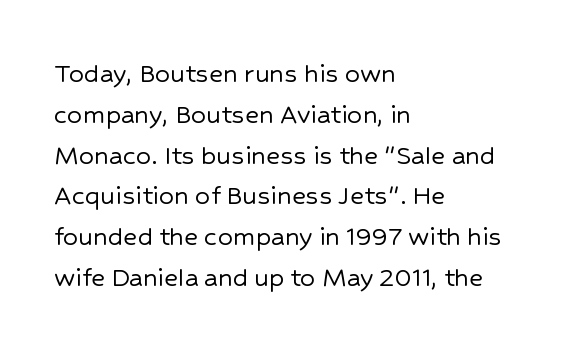
The image shows 30 px sans-serif type, upright; set left-aligned, normal line spacing (1.36x), normal letter spacing, not underlined; low stroke contrast and a medium x-height.
